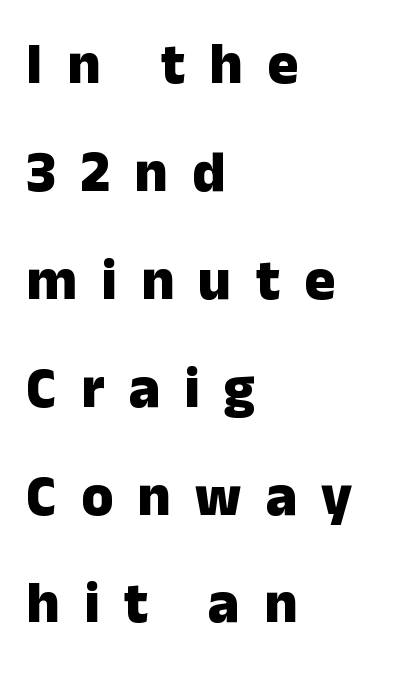
{"serif": "no", "italic": "no", "bold": "yes", "weight": "heavy", "width": "normal", "stroke_contrast": "low", "x_height": "medium", "monospaced": "no", "underline": "no", "align": "left", "line_spacing_ratio": 1.86, "letter_spacing": "wide", "letter_spacing_em": 0.42, "glyph_px": 58}
